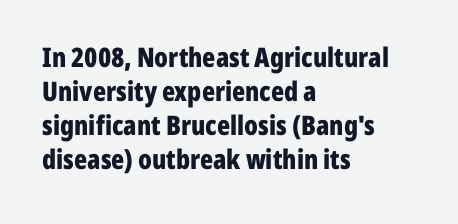
The image shows 27 px bold type, upright; set left-aligned, normal line spacing (1.26x), normal letter spacing, not underlined.
